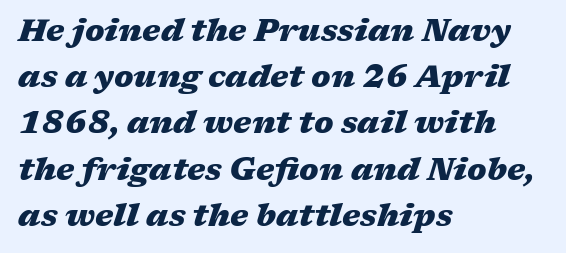
Q: Is the text bold? A: Yes.
Q: Is the text italic (slanted)? A: Yes, it leans right by about 17 degrees.
Q: Is the text underlined? A: No.
Q: How is the paragraph aligned? A: Left-aligned.
Q: Is the spacing between letters normal or unusually wide? A: Normal.
Q: Is the spacing between lines tight, normal or loose? A: Normal.
Q: Width (condensed, normal, or wide)? A: Wide.
Q: Stroke contrast? A: Medium.
Q: x-height? A: Medium.
Q: Monospaced? A: No.
